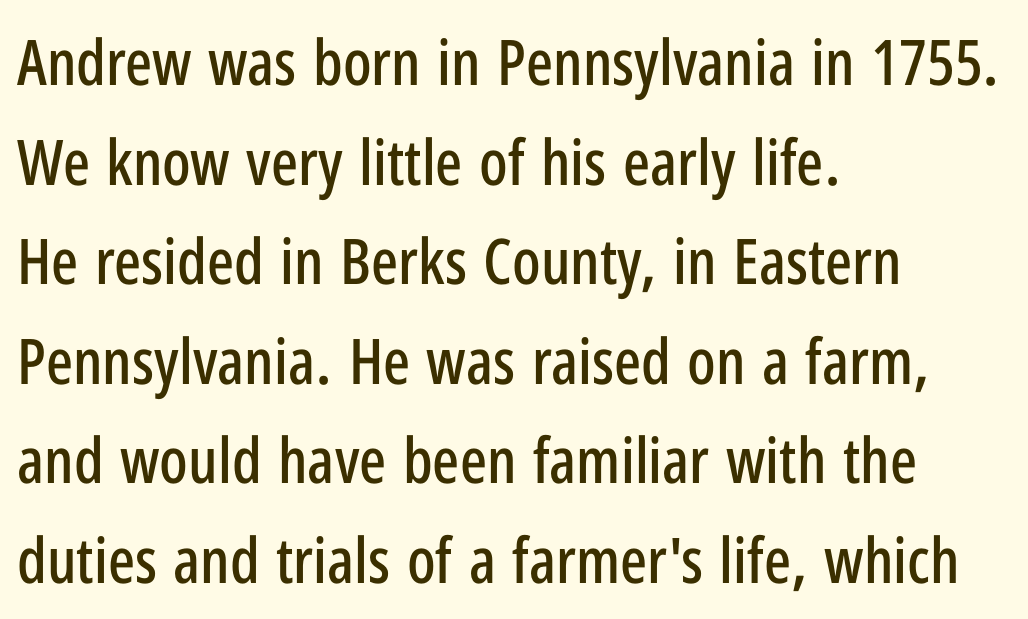
Q: Is the text italic (slanted)? A: No, it is upright.
Q: Is the typeface a serif or a sans-serif typeface? A: Sans-serif.
Q: Is the text underlined? A: No.
Q: How is the paragraph aligned? A: Left-aligned.
Q: Is the spacing between letters normal or unusually wide? A: Normal.
Q: Is the spacing between lines tight, normal or loose? A: Normal.
Q: Width (condensed, normal, or wide)? A: Condensed.
Q: Stroke contrast? A: Low.
Q: x-height? A: Medium.
Q: Monospaced? A: No.
